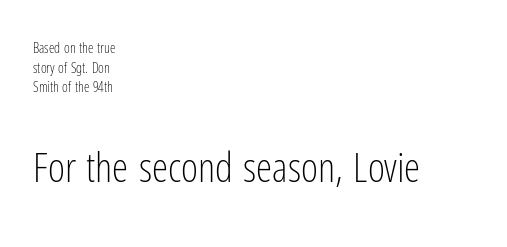
Q: Is the text bold? A: No.
Q: Is the text italic (slanted)? A: No, it is upright.
Q: Is the typeface a serif or a sans-serif typeface? A: Sans-serif.
Q: Is the text underlined? A: No.
Q: How is the paragraph aligned? A: Left-aligned.
Q: Is the spacing between letters normal or unusually wide? A: Normal.
Q: Is the spacing between lines tight, normal or loose? A: Normal.
Q: Which block of text is set in a larger size, the first (top) or the second (bottom)? A: The second (bottom) one.
Q: Width (condensed, normal, or wide)? A: Condensed.
Q: Stroke contrast? A: Low.
Q: x-height? A: Medium.
Q: Monospaced? A: No.
